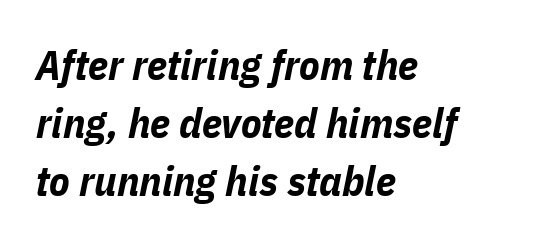
The image shows 42 px bold, condensed type, italic (leaning right); set left-aligned, normal line spacing (1.38x), normal letter spacing, not underlined; low stroke contrast and a medium x-height.
